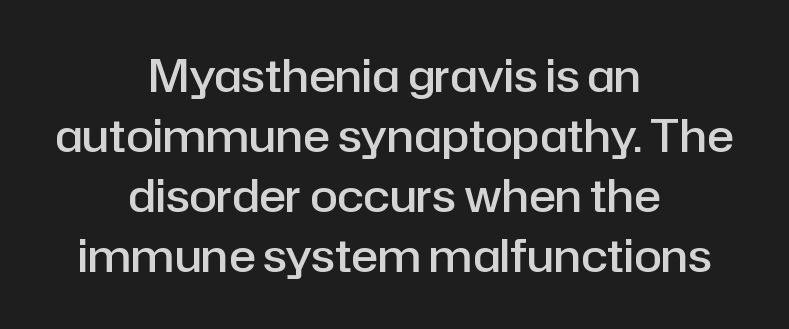
Q: Is the text bold? A: Semi-bold.
Q: Is the text italic (slanted)? A: No, it is upright.
Q: Is the typeface a serif or a sans-serif typeface? A: Sans-serif.
Q: Is the text underlined? A: No.
Q: How is the paragraph aligned? A: Centered.
Q: Is the spacing between letters normal or unusually wide? A: Normal.
Q: Is the spacing between lines tight, normal or loose? A: Normal.
Q: Width (condensed, normal, or wide)? A: Normal.
Q: Stroke contrast? A: Low.
Q: x-height? A: Medium.
Q: Monospaced? A: No.
